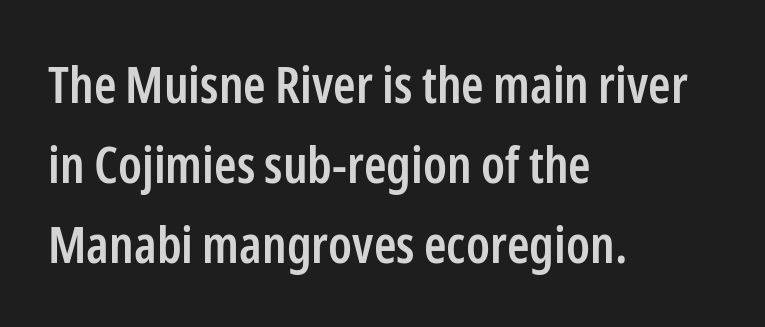
The image shows 51 px semibold, condensed sans-serif type, upright; set left-aligned, normal line spacing (1.57x), normal letter spacing, not underlined; low stroke contrast and a medium x-height.
